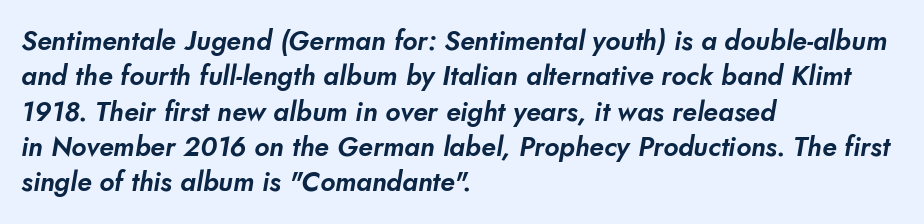
Q: Is the text underlined? A: No.
Q: How is the paragraph aligned? A: Left-aligned.
Q: Is the spacing between letters normal or unusually wide? A: Normal.
Q: Is the spacing between lines tight, normal or loose? A: Normal.
